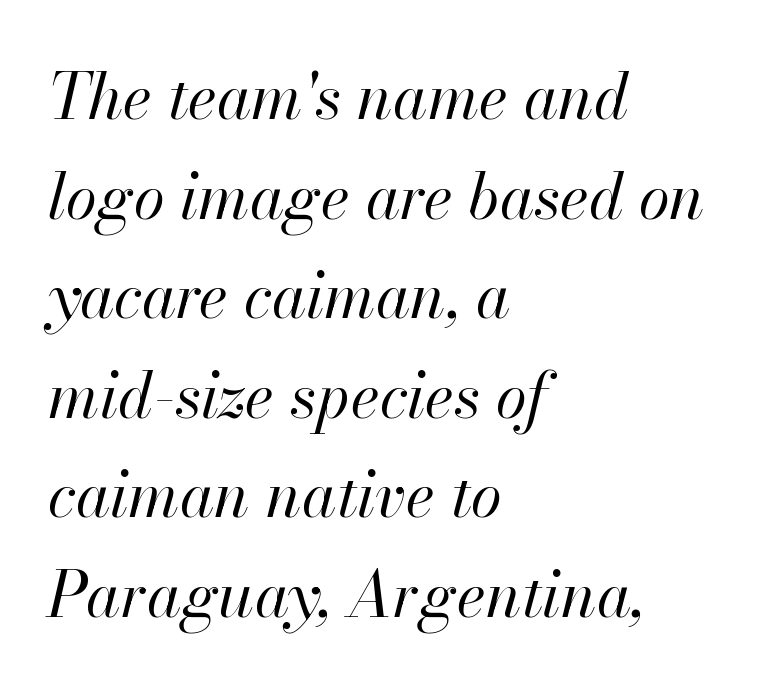
Visually the block forms a straight wall on the left and a jagged coastline on the right. Character widths vary here, with narrow letters taking less room than wide ones. Compared with a typical body face, this is equally light or lighter still. Has an underline been added? It has not. The space between consecutive lines is moderate.
